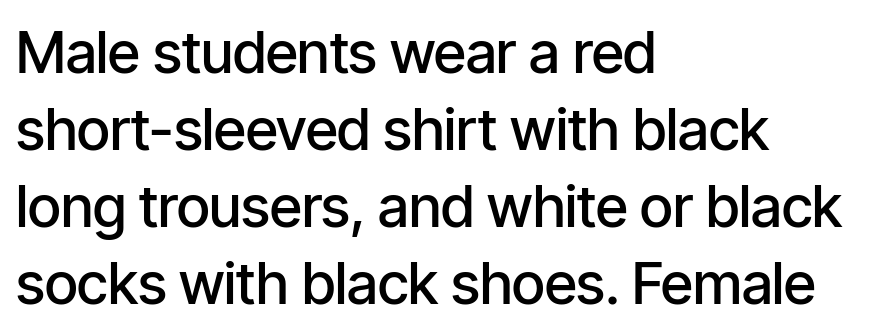
Glyph-to-glyph distance matches everyday printed text. Proportional: the letters do not fall into vertical columns. Stems and bowls a touch heavier than normal — semibold. Casual observation: everything's shoved over to the left.
